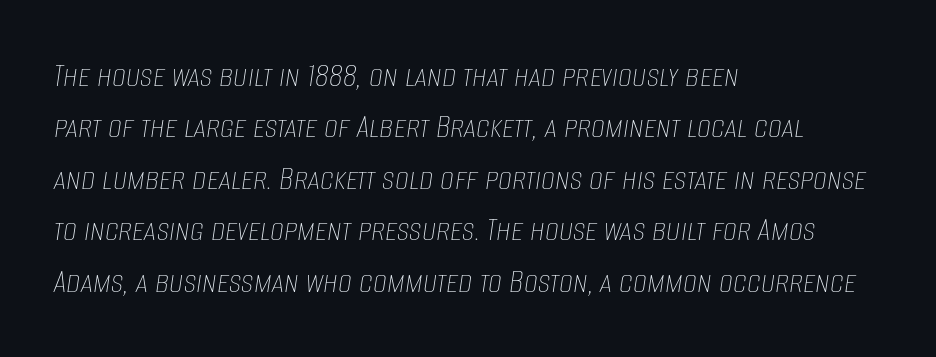
The image shows 35 px thin, condensed type, italic (leaning right); set left-aligned, normal line spacing (1.47x), normal letter spacing, not underlined; low stroke contrast and a large x-height.
